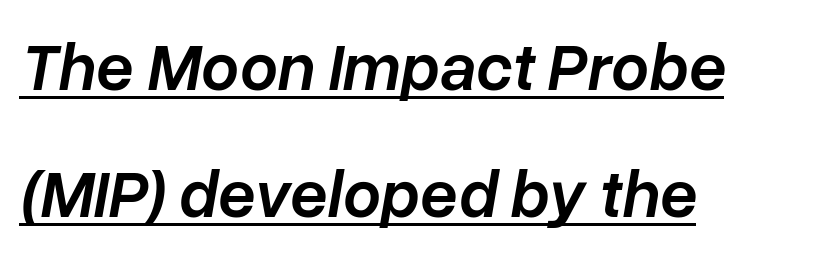
Caption: multi-line text, flush left, ragged right. How would I describe the line gaps? Wide and relaxed. Spacing verdict: proportional, widths tailored to each character. The specimen reads as italic at a glance. The characters look somewhat weighty, a semibold short of true bold. Quick note: underline on.
